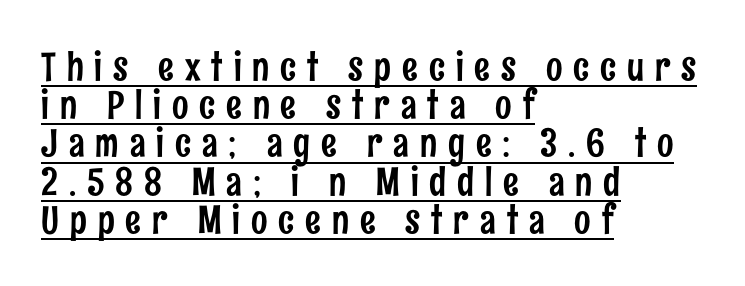
The image shows 39 px condensed sans-serif type, upright; set left-aligned, tight line spacing (0.98x), unusually wide letter spacing (+0.28 em), underlined; low stroke contrast and a medium x-height.
